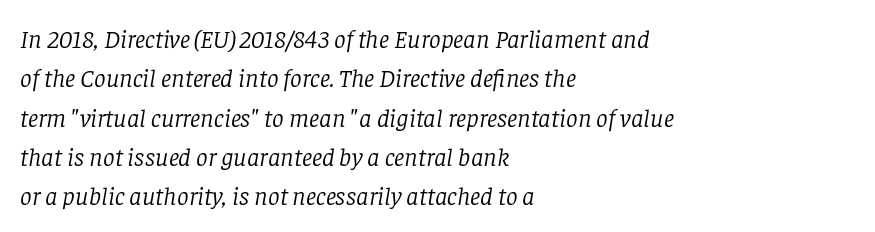
The image shows 26 px text type, italic (leaning right); set left-aligned, normal line spacing (1.51x), normal letter spacing, not underlined.
